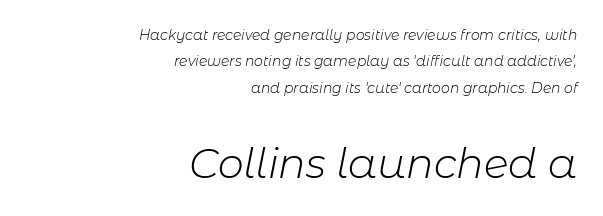
The passage shown begins with its smaller block and ends with its larger one. The strokes carry an ordinary text weight at most. This rendering leaves character spacing at its baseline value. Check the space under the baseline: it is left empty. Slanted lettering throughout. Horizontal alignment here is rightward, an uncommon choice for prose.
